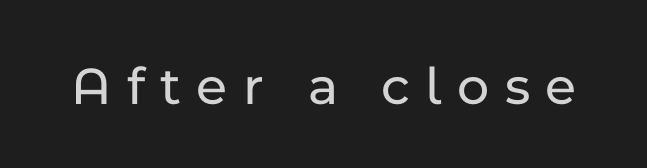
Q: Is the text italic (slanted)? A: No, it is upright.
Q: Is the typeface a serif or a sans-serif typeface? A: Sans-serif.
Q: Is the text underlined? A: No.
Q: Is the spacing between letters normal or unusually wide? A: Unusually wide.
Q: Width (condensed, normal, or wide)? A: Normal.
Q: Stroke contrast? A: Low.
Q: x-height? A: Medium.
Q: Monospaced? A: No.
